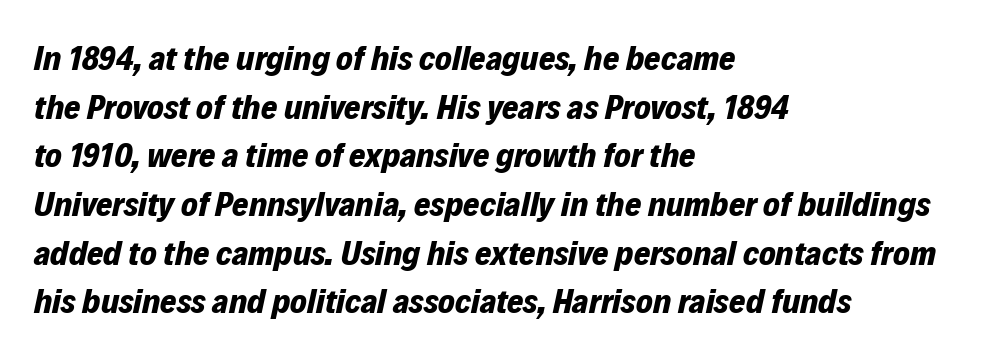
When letters slant like this, we call the style italic. The passage is arranged the way most books set body copy — flush left. Do the characters align in a grid? No, the font is proportional. Standard letterfit; no display-style spreading of the glyphs. Heavy-handed strokes throughout: this text is bold. Leading: standard.
